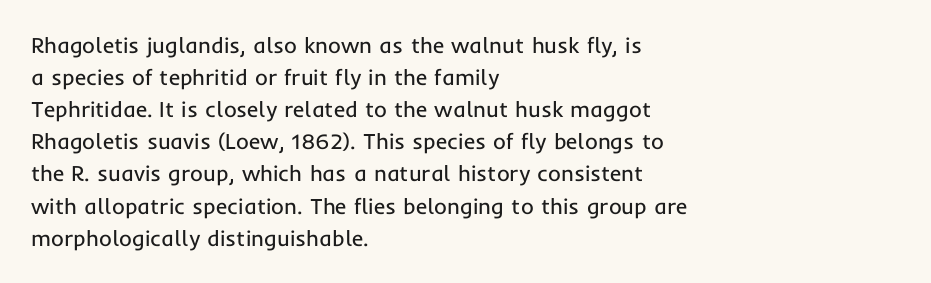
The image shows 22 px text type, upright; set left-aligned, normal line spacing (1.46x), normal letter spacing, not underlined.
